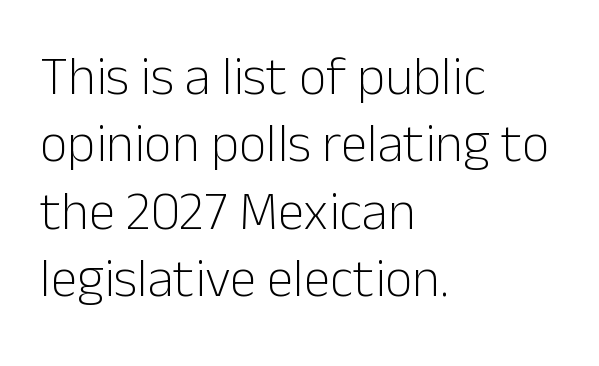
The image shows 54 px light sans-serif type, upright; set left-aligned, normal line spacing (1.25x), normal letter spacing, not underlined; low stroke contrast and a medium x-height.
